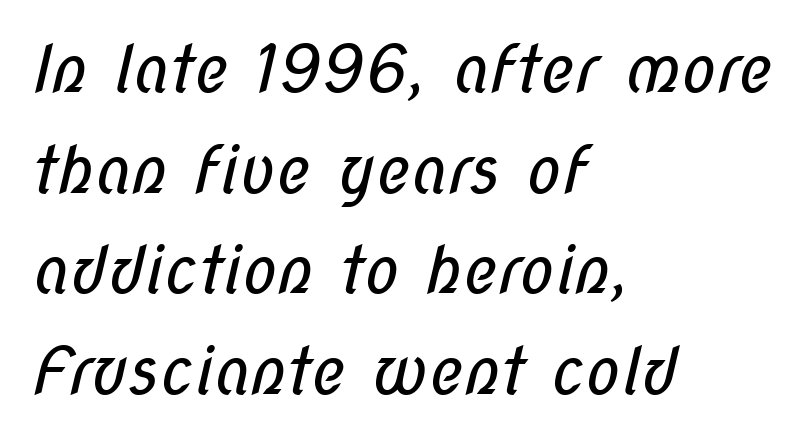
Rows of type keep a routine distance in the vertical direction. Clear beneath every line of the passage. Which margin do the lines hug? The left one — the right edge is uneven. Nope, no serifs anywhere on these letters.
